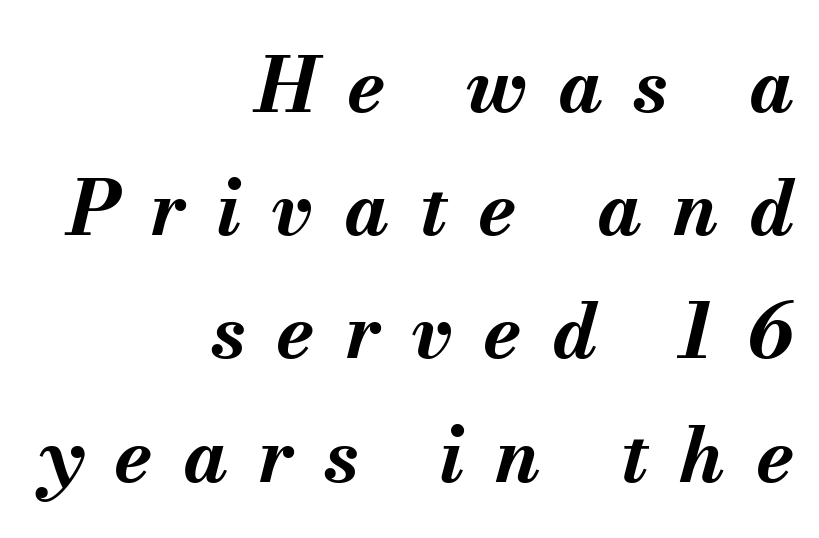
Q: Is the text bold? A: Yes.
Q: Is the text italic (slanted)? A: Yes, it leans right by about 13 degrees.
Q: Is the text underlined? A: No.
Q: How is the paragraph aligned? A: Right-aligned.
Q: Is the spacing between letters normal or unusually wide? A: Unusually wide.
Q: Is the spacing between lines tight, normal or loose? A: Normal.
Q: Width (condensed, normal, or wide)? A: Normal.
Q: Stroke contrast? A: Medium.
Q: x-height? A: Small.
Q: Monospaced? A: No.
